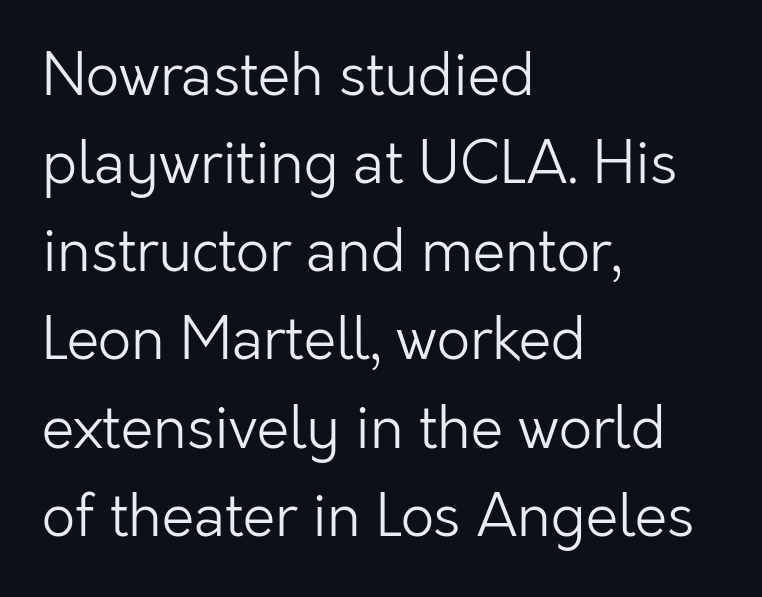
Q: Is the text bold? A: No.
Q: Is the text italic (slanted)? A: No, it is upright.
Q: Is the typeface a serif or a sans-serif typeface? A: Sans-serif.
Q: Is the text underlined? A: No.
Q: How is the paragraph aligned? A: Left-aligned.
Q: Is the spacing between letters normal or unusually wide? A: Normal.
Q: Is the spacing between lines tight, normal or loose? A: Normal.
Q: Width (condensed, normal, or wide)? A: Normal.
Q: Stroke contrast? A: Low.
Q: x-height? A: Medium.
Q: Monospaced? A: No.
